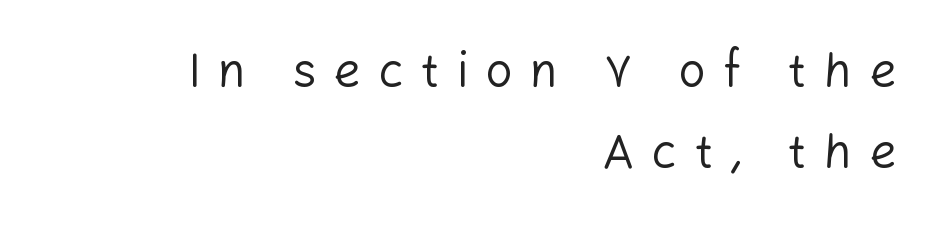
The image shows 48 px regular-weight sans-serif type, upright; set right-aligned, normal line spacing (1.69x), unusually wide letter spacing (+0.36 em), not underlined; low stroke contrast and a medium x-height.
